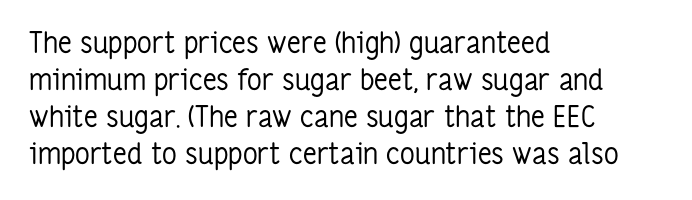
Does the lettering tilt? It doesn't — this is upright. The text block is weighted toward the left margin, trailing off unevenly rightward. Grotesque or geometric, the face here clearly has no serifs. The leading is moderate, giving the passage an even texture. The strokes are not fattened; the text isn't bold. Nothing unusual about the tracking: characters are spaced as the font intends.
